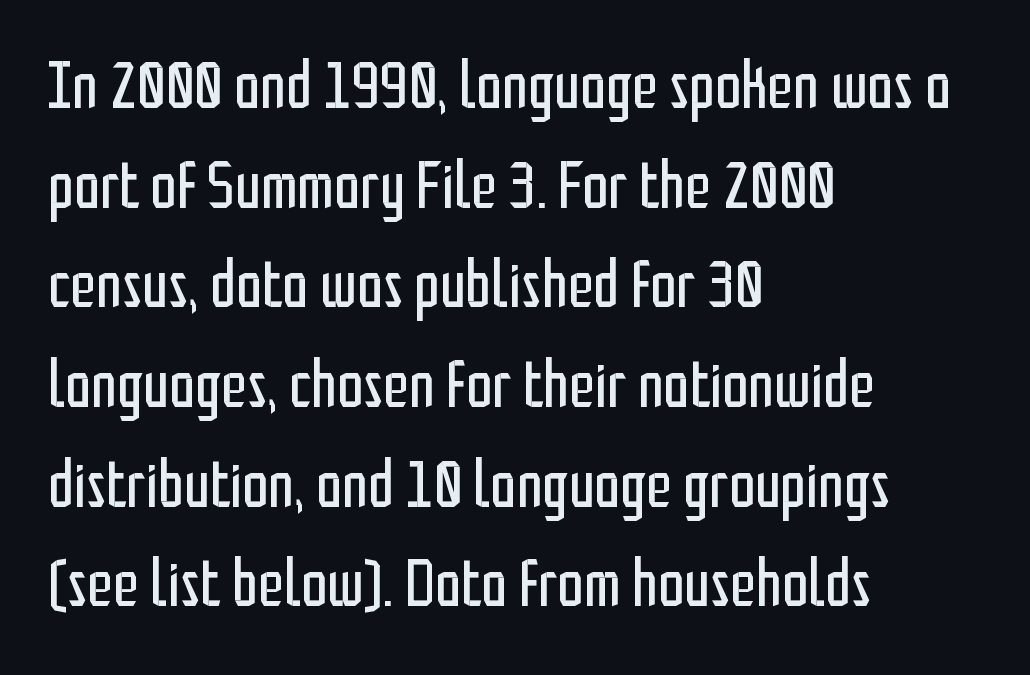
{"serif": "no", "italic": "no", "bold": "no", "weight": "regular", "width": "condensed", "stroke_contrast": "low", "x_height": "medium", "monospaced": "no", "underline": "no", "align": "left", "line_spacing": "normal", "line_spacing_ratio": 1.51, "letter_spacing": "normal", "letter_spacing_em": 0.0, "glyph_px": 66}
